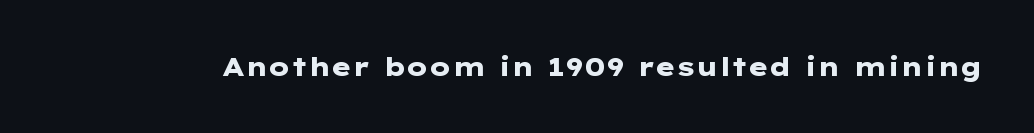
Only glyphs here, with clear space below each row. Rendered with straight, roman letterforms. The glyphs have the mass of a bold cut. Observe the ordinary spacing: letters are neighbours, not strangers.
